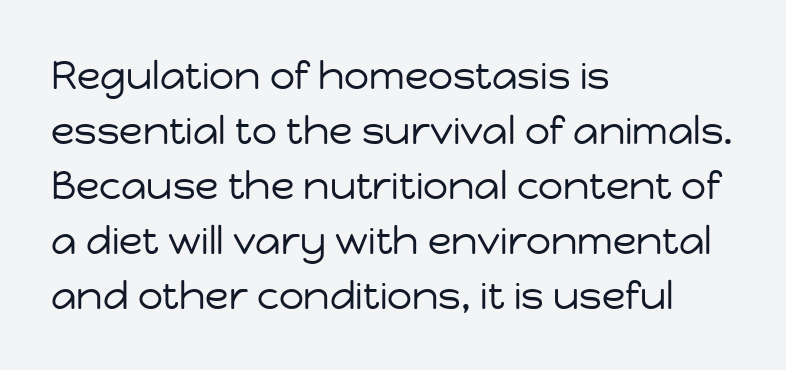
Q: Is the text bold? A: No.
Q: Is the text italic (slanted)? A: No, it is upright.
Q: Is the typeface a serif or a sans-serif typeface? A: Sans-serif.
Q: Is the text underlined? A: No.
Q: How is the paragraph aligned? A: Left-aligned.
Q: Is the spacing between letters normal or unusually wide? A: Normal.
Q: Is the spacing between lines tight, normal or loose? A: Normal.
Q: Width (condensed, normal, or wide)? A: Normal.
Q: Stroke contrast? A: Low.
Q: x-height? A: Medium.
Q: Monospaced? A: No.
